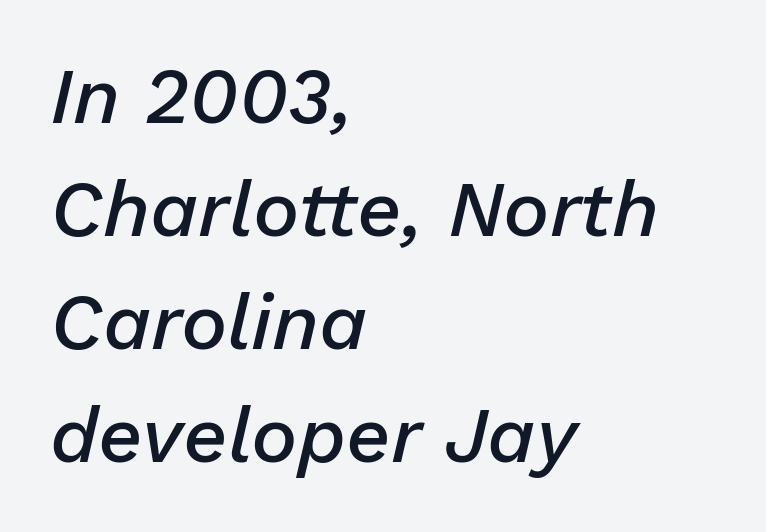
Q: Is the text bold? A: Semi-bold.
Q: Is the text italic (slanted)? A: Yes, it leans right by about 13 degrees.
Q: Is the text underlined? A: No.
Q: How is the paragraph aligned? A: Left-aligned.
Q: Is the spacing between letters normal or unusually wide? A: Normal.
Q: Is the spacing between lines tight, normal or loose? A: Normal.
Q: Width (condensed, normal, or wide)? A: Normal.
Q: Stroke contrast? A: Low.
Q: x-height? A: Medium.
Q: Monospaced? A: No.
